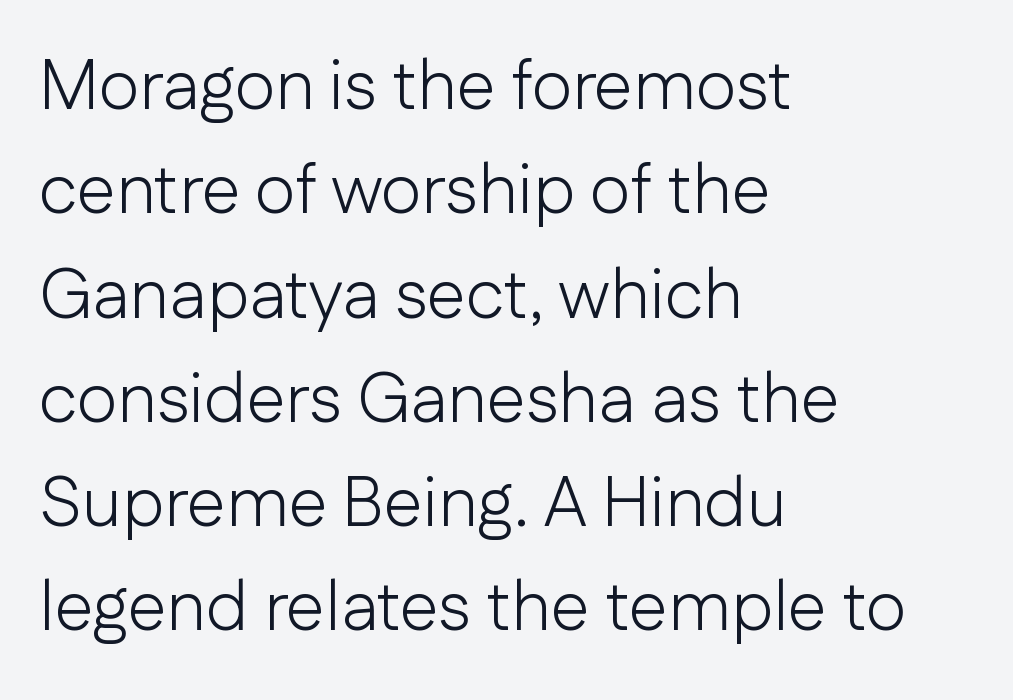
Q: Is the text bold? A: No.
Q: Is the text italic (slanted)? A: No, it is upright.
Q: Is the typeface a serif or a sans-serif typeface? A: Sans-serif.
Q: Is the text underlined? A: No.
Q: How is the paragraph aligned? A: Left-aligned.
Q: Is the spacing between letters normal or unusually wide? A: Normal.
Q: Is the spacing between lines tight, normal or loose? A: Normal.
Q: Width (condensed, normal, or wide)? A: Normal.
Q: Stroke contrast? A: Low.
Q: x-height? A: Medium.
Q: Monospaced? A: No.
